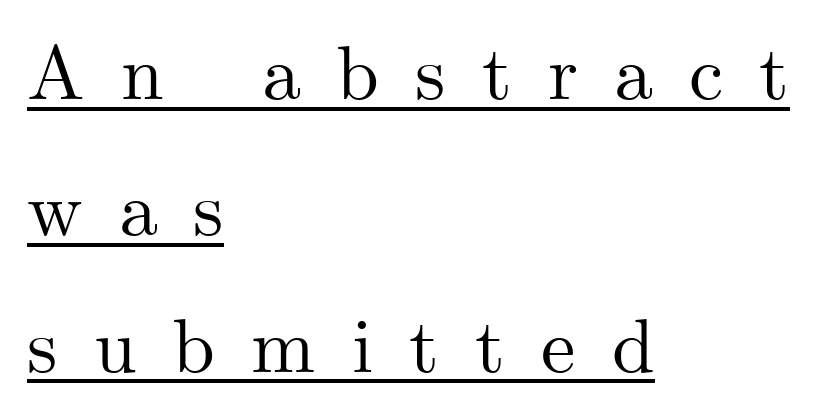
{"serif": "yes", "italic": "no", "width": "normal", "stroke_contrast": "medium", "x_height": "small", "monospaced": "no", "underline": "yes", "align": "left", "line_spacing_ratio": 1.77, "letter_spacing": "wide", "letter_spacing_em": 0.47, "glyph_px": 77}
